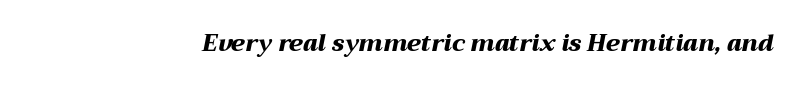
Would a proofreader flag this as italicized? Yes. The glyphs are unaccompanied by any horizontal stroke below them. Observe the ordinary spacing: letters are neighbours, not strangers. Chunky letters — that's bold for sure.
